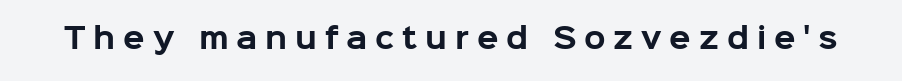
Letterform terminals end flat and unadorned throughout the passage. Vertical strokes here are truly vertical. A typesetter would call this proportional, since set widths differ per character. The specimen omits any rule beneath the text block's lines. Look at the stroke-to-counter ratio: heavy, a bold. This rendering widens character spacing well past its baseline value.
